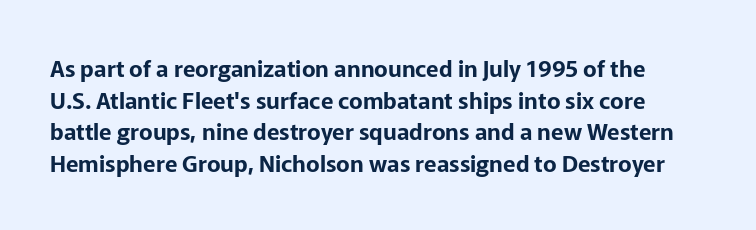
The image shows 23 px text type, upright; set normal line spacing (1.38x), normal letter spacing, not underlined.
